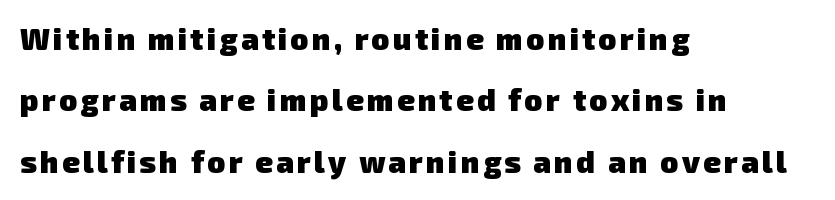
Q: Is the text bold? A: Yes.
Q: Is the typeface a serif or a sans-serif typeface? A: Sans-serif.
Q: Is the text underlined? A: No.
Q: How is the paragraph aligned? A: Left-aligned.
Q: Is the spacing between lines tight, normal or loose? A: Loose.
Q: Width (condensed, normal, or wide)? A: Normal.
Q: Stroke contrast? A: Low.
Q: x-height? A: Medium.
Q: Monospaced? A: No.
